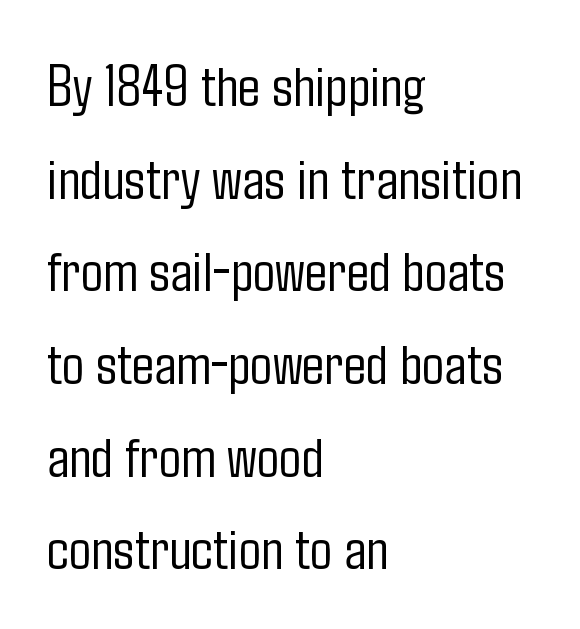
Q: Is the text bold? A: No.
Q: Is the text italic (slanted)? A: No, it is upright.
Q: Is the typeface a serif or a sans-serif typeface? A: Sans-serif.
Q: Is the text underlined? A: No.
Q: How is the paragraph aligned? A: Left-aligned.
Q: Is the spacing between letters normal or unusually wide? A: Normal.
Q: Is the spacing between lines tight, normal or loose? A: Normal.
Q: Width (condensed, normal, or wide)? A: Condensed.
Q: Stroke contrast? A: Low.
Q: x-height? A: Medium.
Q: Monospaced? A: No.
